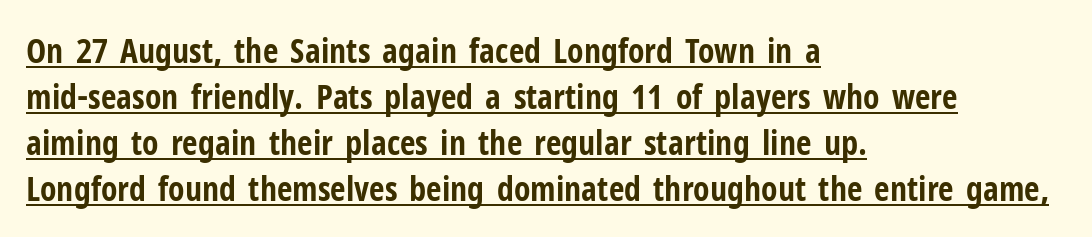
Q: Is the text bold? A: Yes.
Q: Is the text italic (slanted)? A: No, it is upright.
Q: Is the typeface a serif or a sans-serif typeface? A: Sans-serif.
Q: Is the text underlined? A: Yes.
Q: How is the paragraph aligned? A: Left-aligned.
Q: Is the spacing between letters normal or unusually wide? A: Normal.
Q: Is the spacing between lines tight, normal or loose? A: Normal.
Q: Width (condensed, normal, or wide)? A: Condensed.
Q: Stroke contrast? A: Low.
Q: x-height? A: Medium.
Q: Monospaced? A: No.
